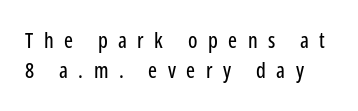
The image shows 21 px text type, upright; set normal line spacing (1.45x), unusually wide letter spacing (+0.5 em), not underlined.
